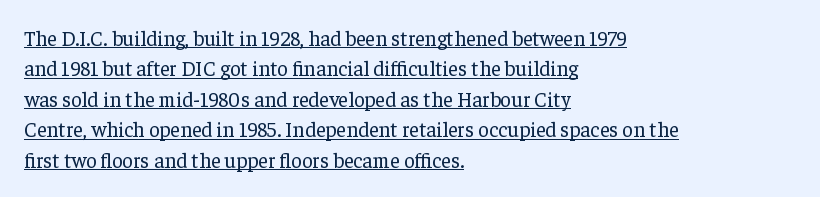
Q: Is the text bold? A: No.
Q: Is the text italic (slanted)? A: No, it is upright.
Q: Is the text underlined? A: Yes.
Q: How is the paragraph aligned? A: Left-aligned.
Q: Is the spacing between letters normal or unusually wide? A: Normal.
Q: Is the spacing between lines tight, normal or loose? A: Normal.
